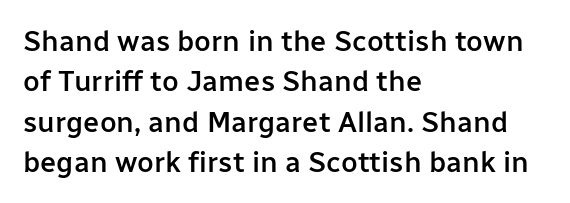
The image shows 29 px semibold sans-serif type, upright; set left-aligned, normal line spacing (1.39x), normal letter spacing, not underlined; low stroke contrast and a medium x-height.
